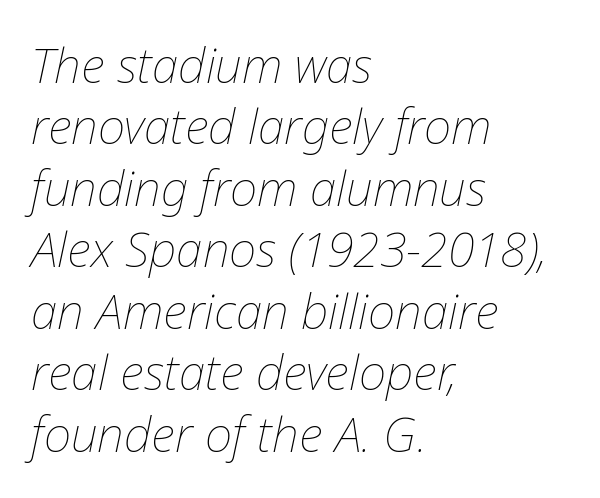
Students, observe: this is what conventionally led text looks like. The weight tops out at a normal text grade. Character widths vary here, with narrow letters taking less room than wide ones. A typesetter would call this zero additional tracking. Alignment: flush left. The baseline area is clear.
